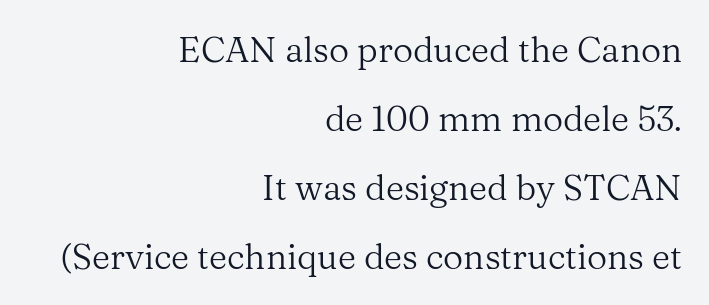
The image shows 35 px regular-weight serif type, upright; set right-aligned, loose line spacing (1.97x), normal letter spacing, not underlined; medium stroke contrast and a medium x-height.
